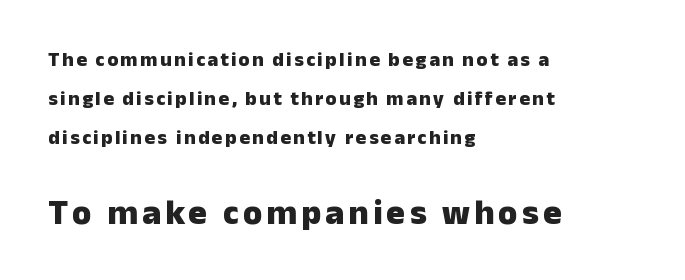
Q: Is the text bold? A: Yes.
Q: Is the text italic (slanted)? A: No, it is upright.
Q: Is the typeface a serif or a sans-serif typeface? A: Sans-serif.
Q: Is the text underlined? A: No.
Q: How is the paragraph aligned? A: Left-aligned.
Q: Is the spacing between lines tight, normal or loose? A: Loose.
Q: Which block of text is set in a larger size, the first (top) or the second (bottom)? A: The second (bottom) one.
Q: Width (condensed, normal, or wide)? A: Normal.
Q: Stroke contrast? A: Low.
Q: x-height? A: Medium.
Q: Monospaced? A: No.
